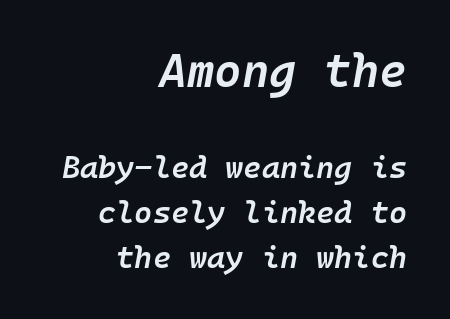
The image shows 47 px semibold type, italic (leaning right); set right-aligned, normal line spacing (1.45x), normal letter spacing, not underlined; the first (top) block is 1.52x larger; low stroke contrast and a medium x-height.
